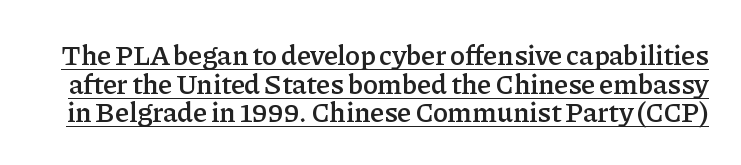
{"serif": "yes", "italic": "no", "bold": "semi", "weight": "semibold", "width": "normal", "stroke_contrast": "low", "x_height": "medium", "monospaced": "no", "underline": "yes", "line_spacing": "tight", "line_spacing_ratio": 1.02, "letter_spacing": "normal", "letter_spacing_em": 0.0, "glyph_px": 28}
